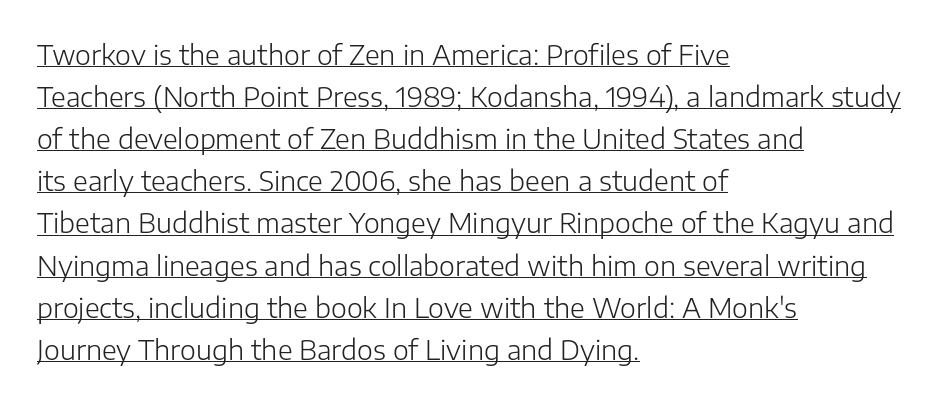
The text block is weighted toward the left margin, trailing off unevenly rightward. The line-height multiplier appears to be the usual default. This sample carries an underscore along the baseline area. Tracking here is standard; glyphs follow each other at the usual distance. Is the type heavy? It reads as light-to-regular instead. The font's upright variant was chosen for this text.
